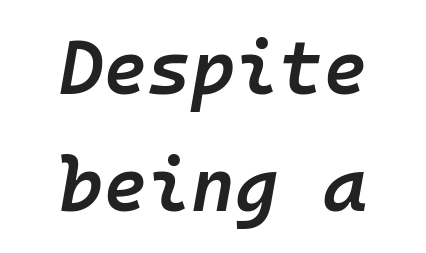
{"italic": "yes", "lean": "right", "slant_degrees": 10, "bold": "semi", "weight": "semibold", "width": "normal", "stroke_contrast": "low", "x_height": "medium", "monospaced": "yes", "underline": "no", "align": "center", "line_spacing": "normal", "line_spacing_ratio": 1.56, "letter_spacing": "normal", "letter_spacing_em": 0.0, "glyph_px": 75}
